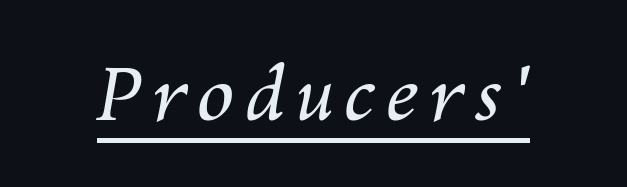
{"italic": "yes", "lean": "right", "slant_degrees": 10, "bold": "no", "weight": "regular", "width": "normal", "stroke_contrast": "medium", "x_height": "medium", "monospaced": "no", "underline": "yes", "glyph_px": 75}
